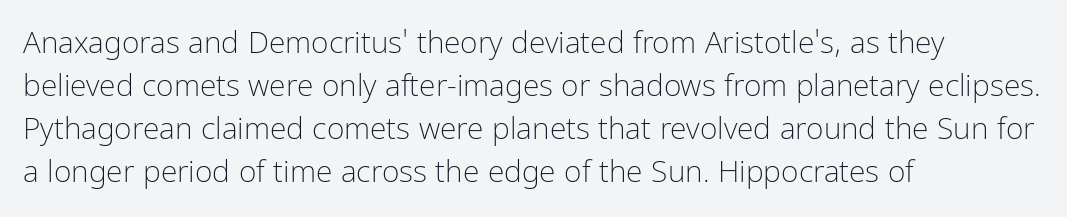
Looks like regular typesetting: each glyph gets only the width it needs. Ordinary non-slanted type is in use. What stands out about the letter spacing? Nothing — it is the standard amount. On a weight scale, this lands at 450 or below. Nobody drew a line under any word here. This block has exactly the height ordinary leading produces.
